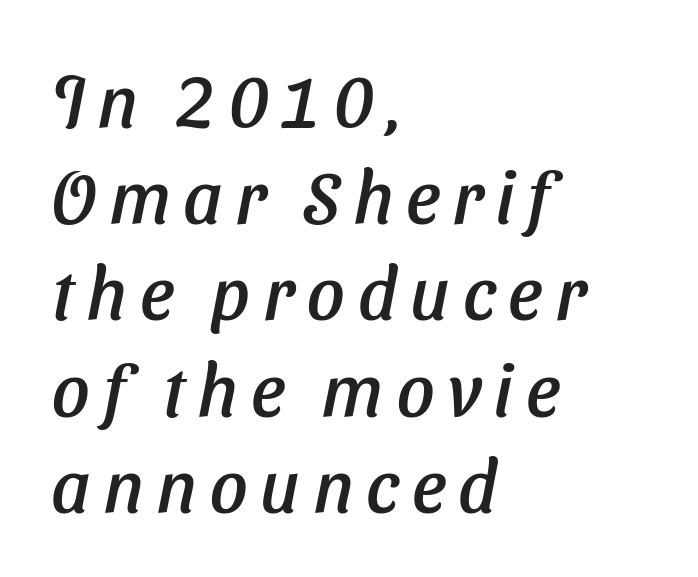
Q: Is the text italic (slanted)? A: Yes, it leans right by about 11 degrees.
Q: Is the text underlined? A: No.
Q: How is the paragraph aligned? A: Left-aligned.
Q: Is the spacing between lines tight, normal or loose? A: Normal.
Q: Width (condensed, normal, or wide)? A: Normal.
Q: Stroke contrast? A: Low.
Q: x-height? A: Medium.
Q: Monospaced? A: No.
